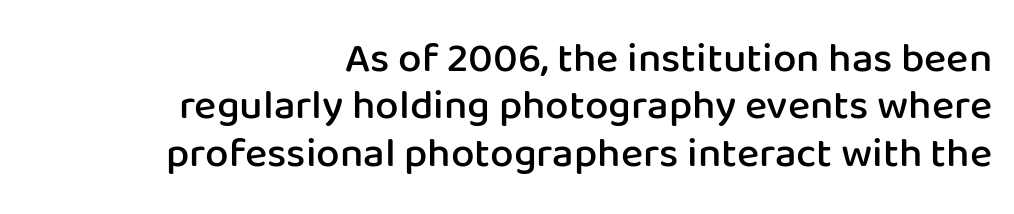
Q: Is the text bold? A: Semi-bold.
Q: Is the text italic (slanted)? A: No, it is upright.
Q: Is the typeface a serif or a sans-serif typeface? A: Sans-serif.
Q: Is the text underlined? A: No.
Q: How is the paragraph aligned? A: Right-aligned.
Q: Is the spacing between letters normal or unusually wide? A: Normal.
Q: Is the spacing between lines tight, normal or loose? A: Tight.
Q: Width (condensed, normal, or wide)? A: Normal.
Q: Stroke contrast? A: Low.
Q: x-height? A: Medium.
Q: Monospaced? A: No.
